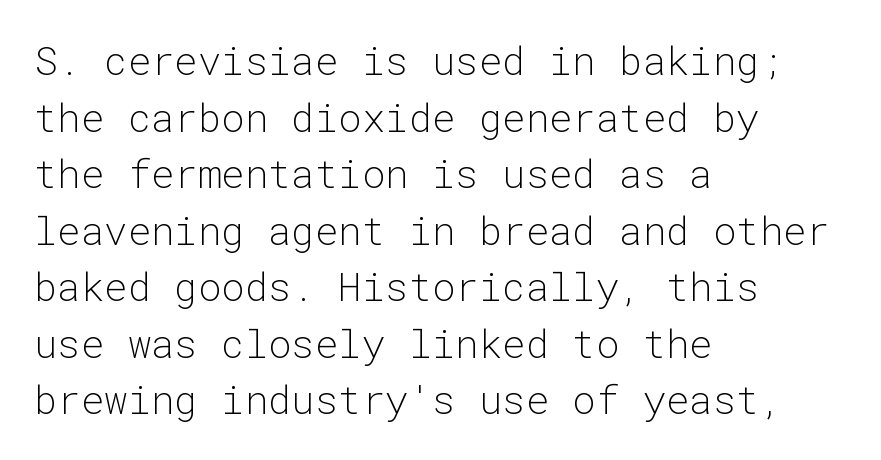
{"serif": "no", "italic": "no", "bold": "no", "weight": "light", "width": "normal", "stroke_contrast": "low", "x_height": "medium", "monospaced": "yes", "underline": "no", "align": "left", "line_spacing": "normal", "line_spacing_ratio": 1.45, "letter_spacing": "normal", "letter_spacing_em": 0.0, "glyph_px": 39}
